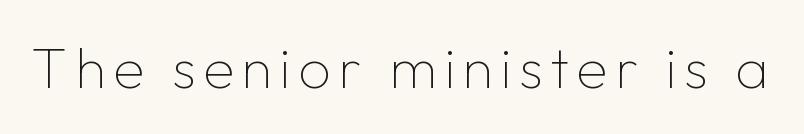
Q: Is the text bold? A: No.
Q: Is the text italic (slanted)? A: No, it is upright.
Q: Is the typeface a serif or a sans-serif typeface? A: Sans-serif.
Q: Is the text underlined? A: No.
Q: Width (condensed, normal, or wide)? A: Normal.
Q: Stroke contrast? A: Low.
Q: x-height? A: Medium.
Q: Monospaced? A: No.
